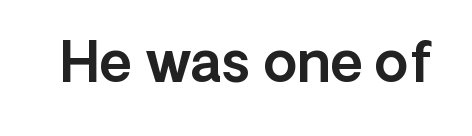
Does extra space separate the letters? No, they use regular spacing. The passage shown is typed in a proportional face where columns would drift. No italicization has been applied; the sample stays upright. Examine the stroke ends and you'll find no serifs. Check under the words: just untouched page.
